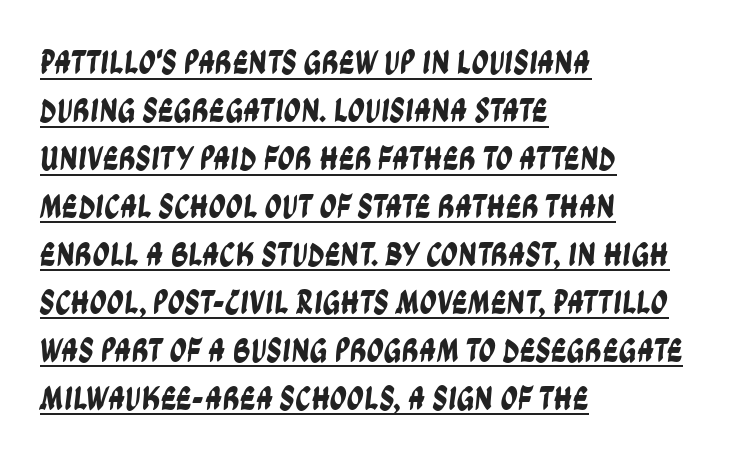
The rag falls on the right side of this text block. Does a line run under the words? Yes, clearly. In terms of leading, this rendering sits right in the middle. A typesetter would call this proportional, since set widths differ per character. Note: no serifs on the glyphs. Students, note that the glyphs here touch the page at normal intervals.
